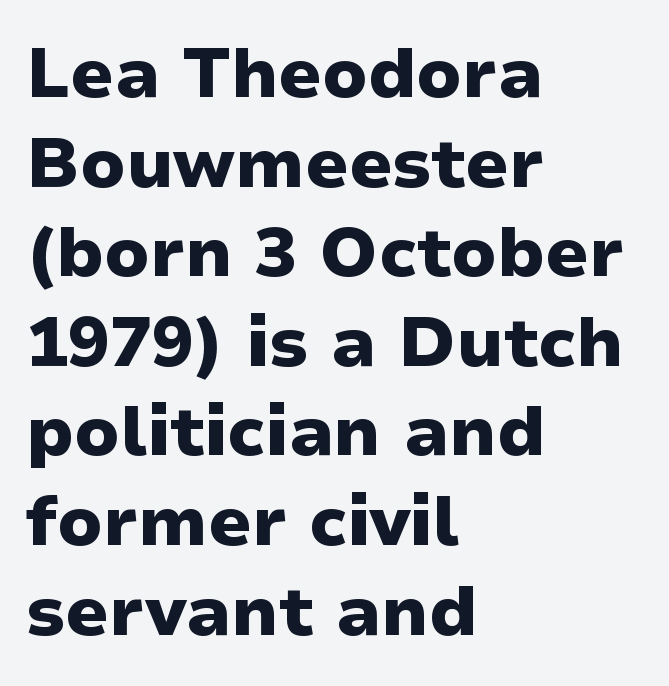
{"serif": "no", "italic": "no", "bold": "yes", "weight": "heavy", "width": "normal", "stroke_contrast": "low", "x_height": "medium", "monospaced": "no", "underline": "no", "align": "left", "line_spacing": "normal", "line_spacing_ratio": 1.28, "letter_spacing": "normal", "letter_spacing_em": 0.0, "glyph_px": 70}
